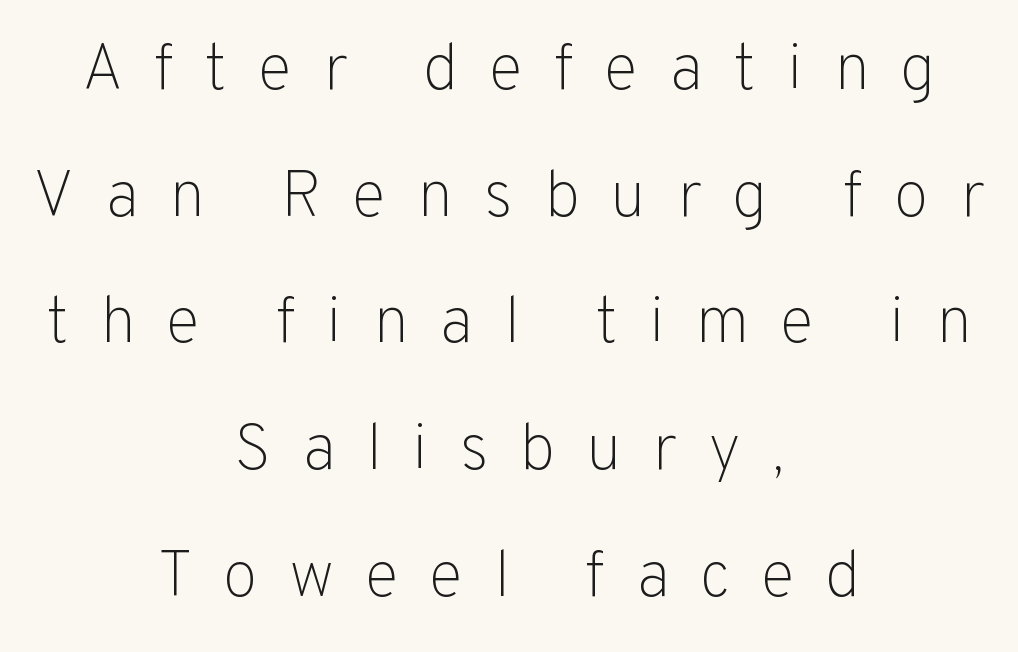
{"serif": "no", "italic": "no", "bold": "no", "weight": "light", "width": "normal", "stroke_contrast": "low", "x_height": "medium", "monospaced": "no", "underline": "no", "align": "center", "line_spacing": "loose", "line_spacing_ratio": 1.95, "letter_spacing": "wide", "letter_spacing_em": 0.47, "glyph_px": 65}
